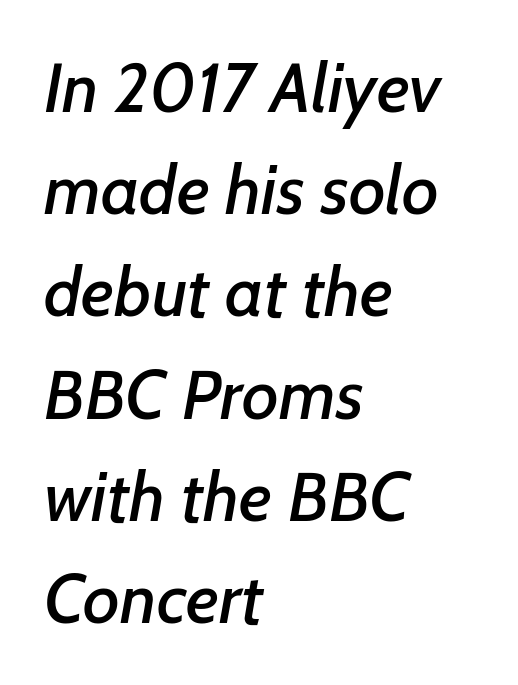
Only glyphs here, with clear space below each row. Between one letter and the next there's only the usual sliver of space. In CSS terms this would be text-align: left. The typeface chosen for these lines omits serifs.
